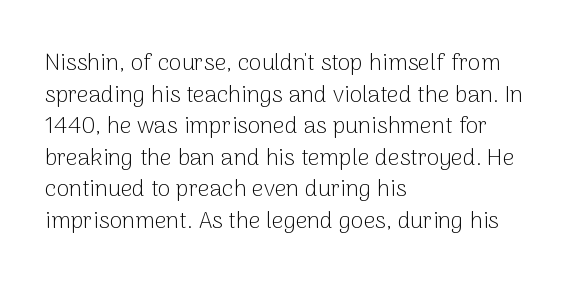
{"italic": "no", "bold": "no", "underline": "no", "align": "left", "line_spacing": "normal", "line_spacing_ratio": 1.37, "letter_spacing": "normal", "letter_spacing_em": 0.0, "glyph_px": 23}
